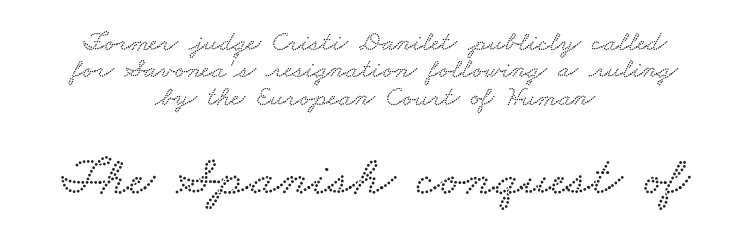
{"width": "wide", "stroke_contrast": "low", "x_height": "small", "monospaced": "no", "underline": "no", "align": "center", "line_spacing": "tight", "line_spacing_ratio": 0.98, "letter_spacing": "normal", "letter_spacing_em": 0.0, "larger_block": "second", "size_ratio": 1.96, "glyph_px": 55}
